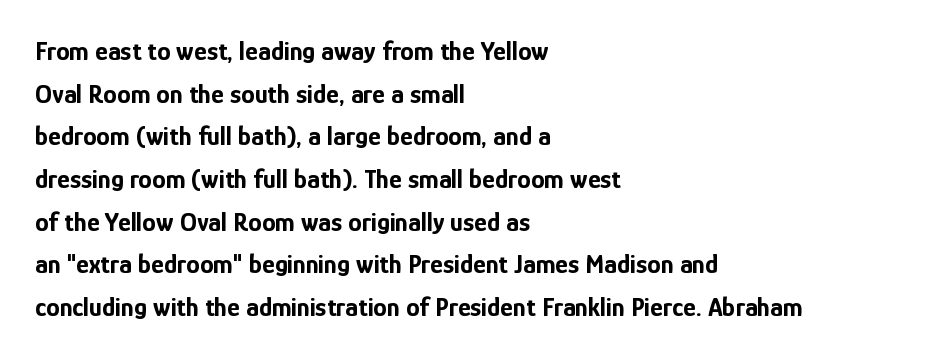
Typesetter's note: full bold, strokes at maximum text heaviness. Compared with typical paragraphs, the rows here are spaced about the same. Layout note: lines flush left. The passage shown is not underscored anywhere.
